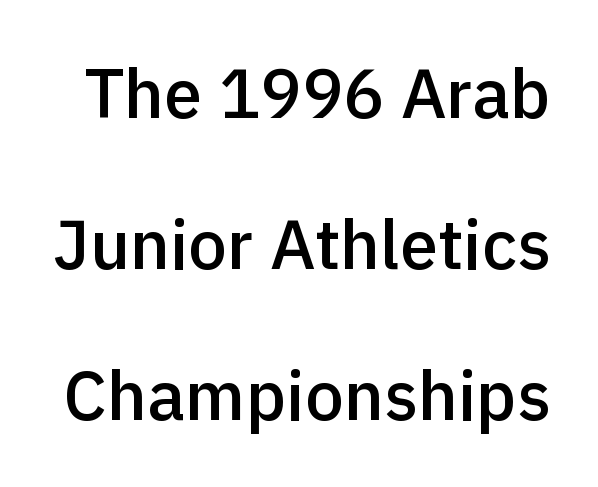
The rendering uses natural spacing where letterforms have individual widths. The rendering uses a large line-height, opening up the rows. Does the type have serifs? No, each stem ends abruptly. The specimen reads as upright at a glance.
